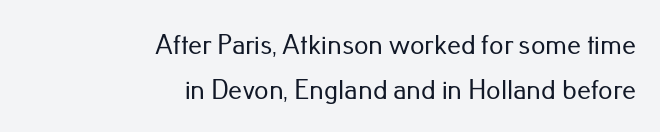
{"serif": "no", "italic": "no", "width": "normal", "stroke_contrast": "low", "x_height": "small", "monospaced": "no", "underline": "no", "align": "right", "line_spacing": "normal", "line_spacing_ratio": 1.61, "letter_spacing": "normal", "letter_spacing_em": 0.0, "glyph_px": 28}
